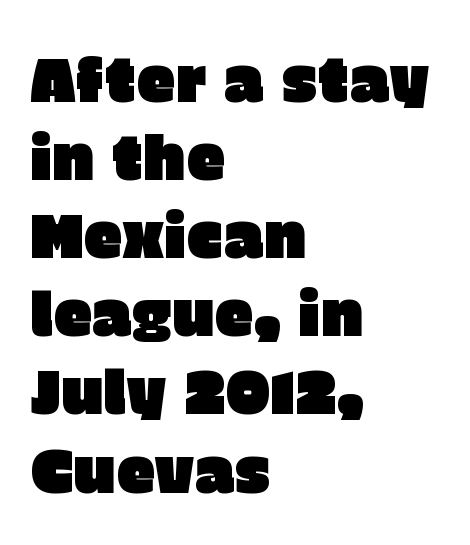
The image shows 62 px sans-serif type, upright; set left-aligned, normal line spacing (1.26x), normal letter spacing, not underlined; low stroke contrast and a large x-height.
